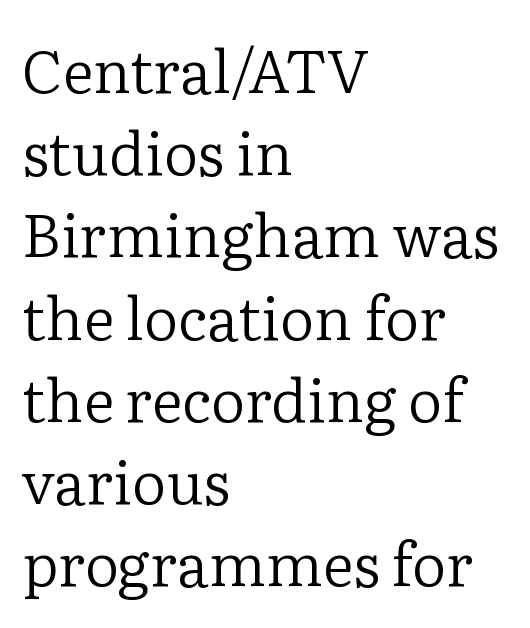
Q: Is the text bold? A: No.
Q: Is the text italic (slanted)? A: No, it is upright.
Q: Is the typeface a serif or a sans-serif typeface? A: Serif.
Q: Is the text underlined? A: No.
Q: How is the paragraph aligned? A: Left-aligned.
Q: Is the spacing between letters normal or unusually wide? A: Normal.
Q: Is the spacing between lines tight, normal or loose? A: Normal.
Q: Width (condensed, normal, or wide)? A: Normal.
Q: Stroke contrast? A: Low.
Q: x-height? A: Medium.
Q: Monospaced? A: No.
